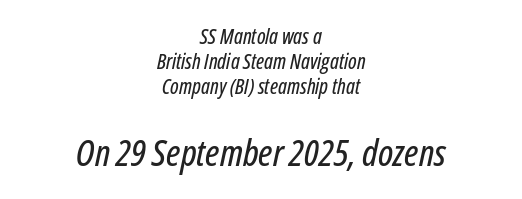
The image shows 37 px condensed type, italic (leaning right); set centered, line spacing 1.2x, normal letter spacing, not underlined; the second (bottom) block is 1.76x larger; low stroke contrast and a medium x-height.
